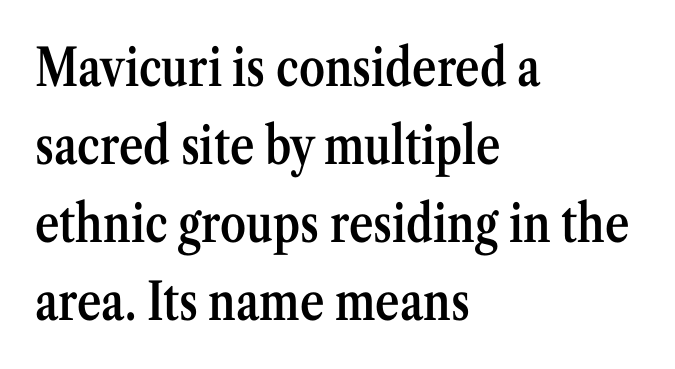
{"serif": "yes", "italic": "no", "bold": "semi", "weight": "semibold", "width": "condensed", "stroke_contrast": "medium", "x_height": "medium", "monospaced": "no", "underline": "no", "align": "left", "line_spacing": "normal", "line_spacing_ratio": 1.5, "letter_spacing": "normal", "letter_spacing_em": 0.0, "glyph_px": 52}
